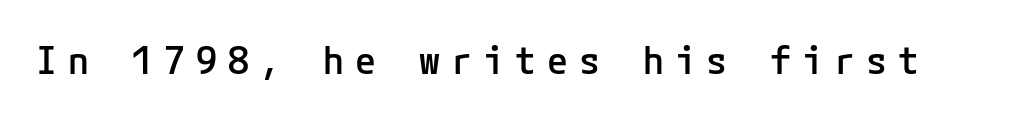
The image shows 38 px semibold sans-serif type, upright; set unusually wide letter spacing (+0.29 em), not underlined; low stroke contrast and a medium x-height.
